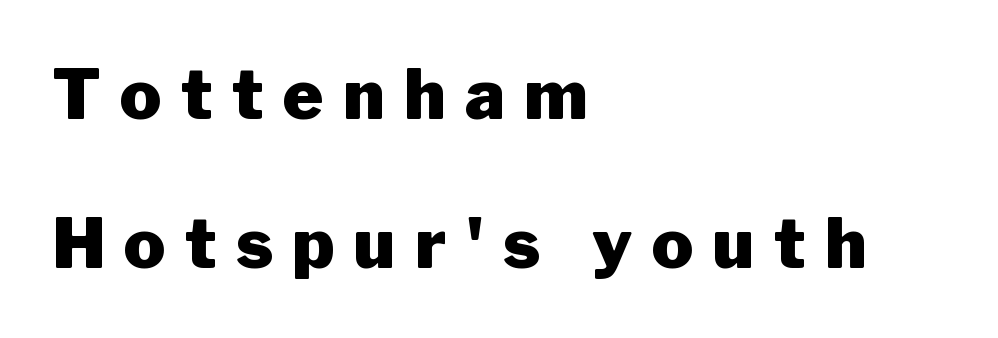
{"serif": "no", "italic": "no", "bold": "yes", "weight": "heavy", "width": "normal", "stroke_contrast": "low", "x_height": "medium", "monospaced": "no", "underline": "no", "align": "left", "line_spacing": "loose", "line_spacing_ratio": 2.16, "letter_spacing": "wide", "letter_spacing_em": 0.28, "glyph_px": 69}
